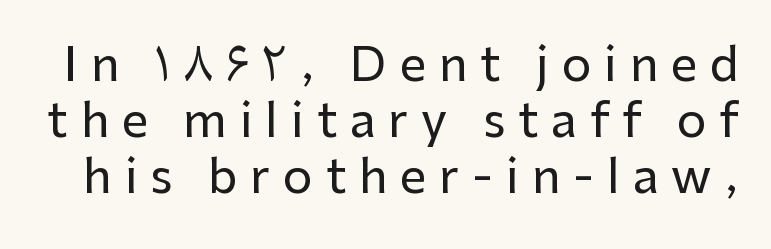
Posture: straight, roman, zero tilt. The letters are spread apart with noticeably loose tracking. Descenders hang freely into open space. Spacing verdict: proportional, widths tailored to each character.
